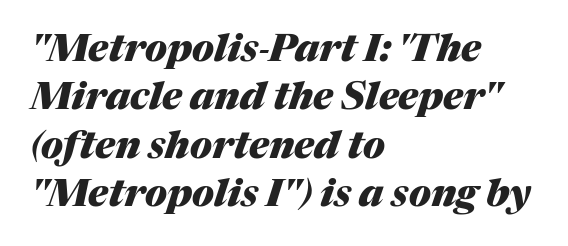
Q: Is the text bold? A: Yes.
Q: Is the text italic (slanted)? A: Yes, it leans right by about 17 degrees.
Q: Is the text underlined? A: No.
Q: How is the paragraph aligned? A: Left-aligned.
Q: Is the spacing between letters normal or unusually wide? A: Normal.
Q: Is the spacing between lines tight, normal or loose? A: Normal.
Q: Width (condensed, normal, or wide)? A: Normal.
Q: Stroke contrast? A: Medium.
Q: x-height? A: Medium.
Q: Monospaced? A: No.
